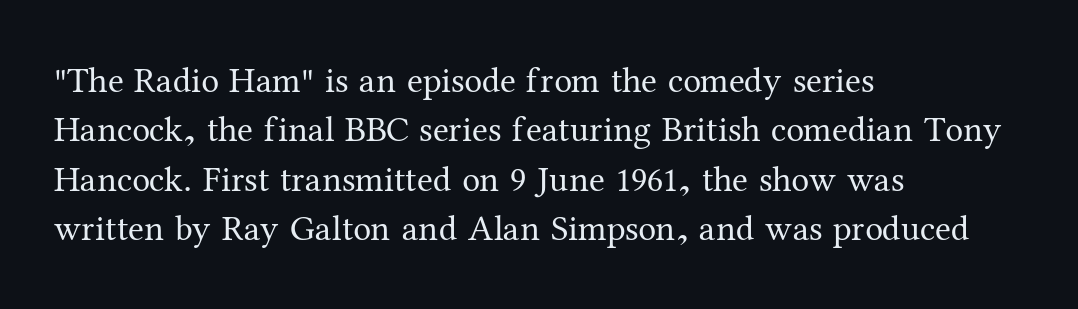
{"serif": "yes", "italic": "no", "bold": "no", "weight": "regular", "width": "normal", "stroke_contrast": "medium", "x_height": "medium", "monospaced": "no", "underline": "no", "align": "left", "line_spacing": "normal", "line_spacing_ratio": 1.37, "letter_spacing": "normal", "letter_spacing_em": 0.0, "glyph_px": 36}
